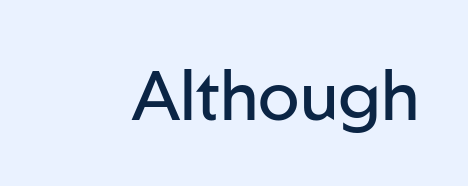
Bold? No — there's no thickening of the strokes. Words appear dense and cohesive because spacing is normal. Type without underlining. Nothing sits at the stroke ends, so this counts as sans-serif. This is the regular roman posture of the typeface. Think of a printed novel: that variable character pitch is what you see here.
